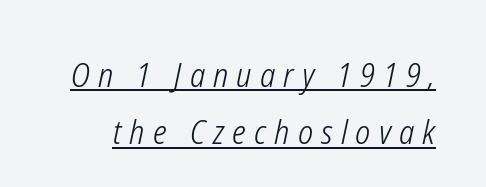
The image shows 33 px light, condensed type, italic (leaning right); set line spacing 1.74x, unusually wide letter spacing (+0.25 em), underlined; low stroke contrast and a medium x-height.
